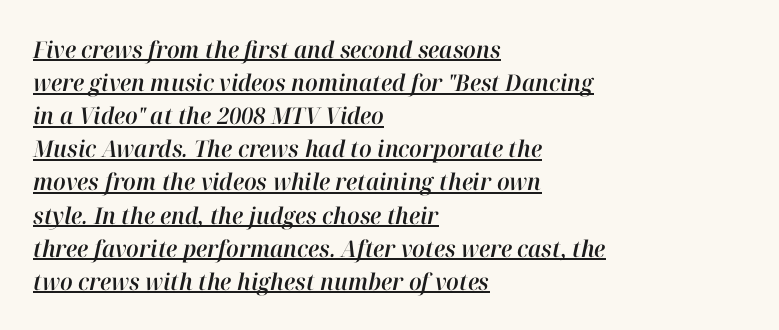
The image shows 23 px text type, italic (leaning right); set left-aligned, normal line spacing (1.44x), normal letter spacing, underlined.
